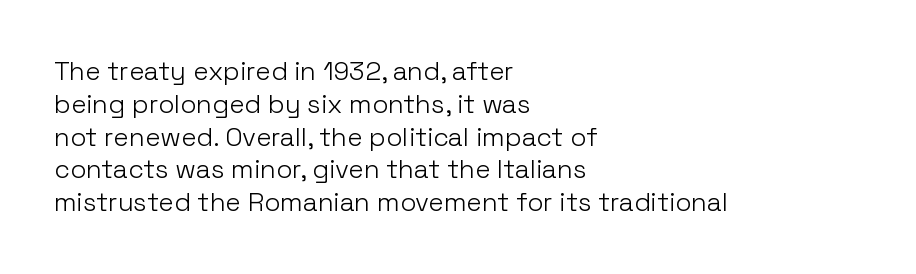
The image shows 26 px text type, upright; set left-aligned, normal line spacing (1.26x), normal letter spacing, not underlined.
